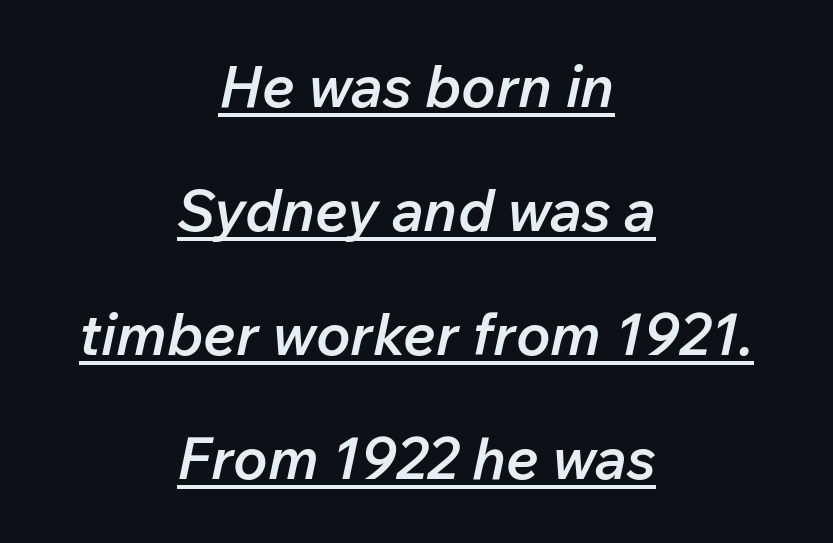
Q: Is the text bold? A: Semi-bold.
Q: Is the text italic (slanted)? A: Yes, it leans right by about 12 degrees.
Q: Is the text underlined? A: Yes.
Q: How is the paragraph aligned? A: Centered.
Q: Is the spacing between letters normal or unusually wide? A: Normal.
Q: Is the spacing between lines tight, normal or loose? A: Loose.
Q: Width (condensed, normal, or wide)? A: Normal.
Q: Stroke contrast? A: Low.
Q: x-height? A: Medium.
Q: Monospaced? A: No.
